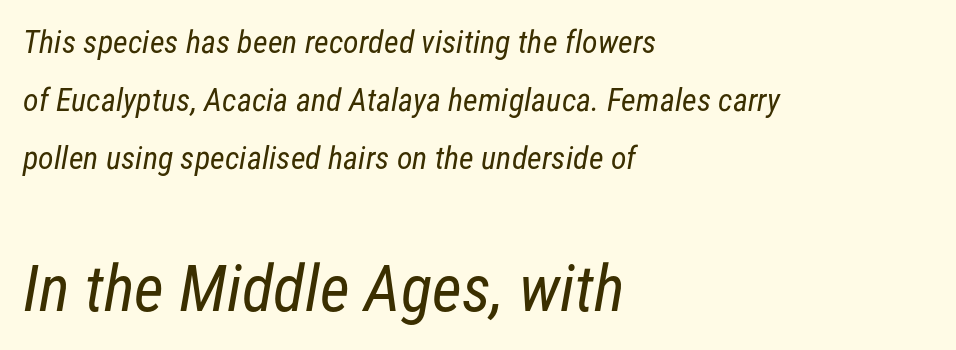
The image shows 65 px regular-weight, condensed sans-serif type; set left-aligned, line spacing 1.82x, normal letter spacing, not underlined; the second (bottom) block is 2.03x larger; low stroke contrast and a medium x-height.
